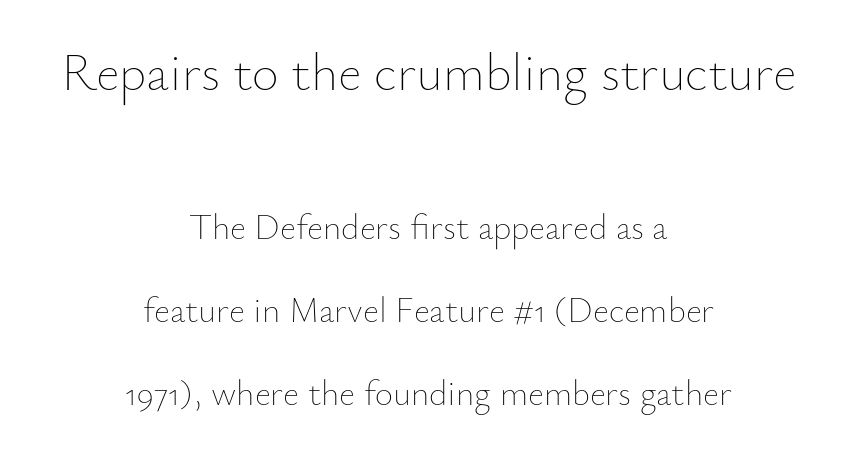
{"italic": "no", "bold": "no", "weight": "thin", "width": "normal", "stroke_contrast": "low", "x_height": "small", "monospaced": "no", "underline": "no", "align": "center", "line_spacing": "loose", "line_spacing_ratio": 2.37, "letter_spacing": "normal", "letter_spacing_em": 0.0, "larger_block": "first", "size_ratio": 1.49, "glyph_px": 52}
